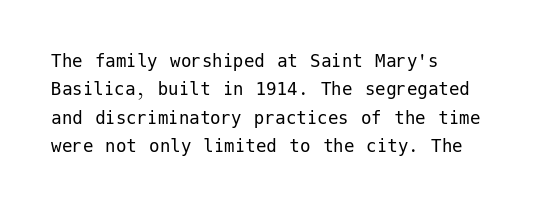
Evenly set lines give the paragraph a standard silhouette. Students, note that the glyphs here touch the page at normal intervals. In terms of posture, this sample is upright. Typeset ragged right — the left edge is the straight one.
